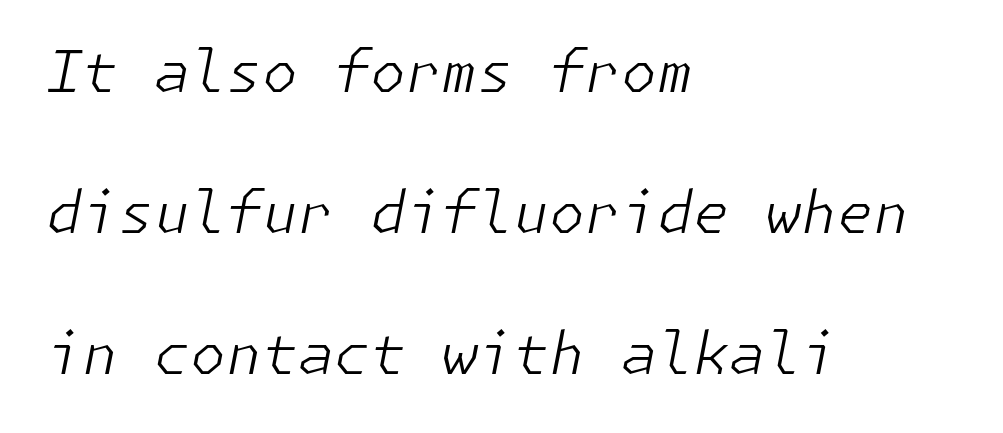
The ragged edge is on the right, which tells us the setting is flush left. Beneath every word, the page is bare. No chunkiness to these letters — they're not bold. The line texture is even and compact thanks to regular tracking. Vertically, the passage feels expansive, rows floating well apart. Designer's note — italics engaged.
